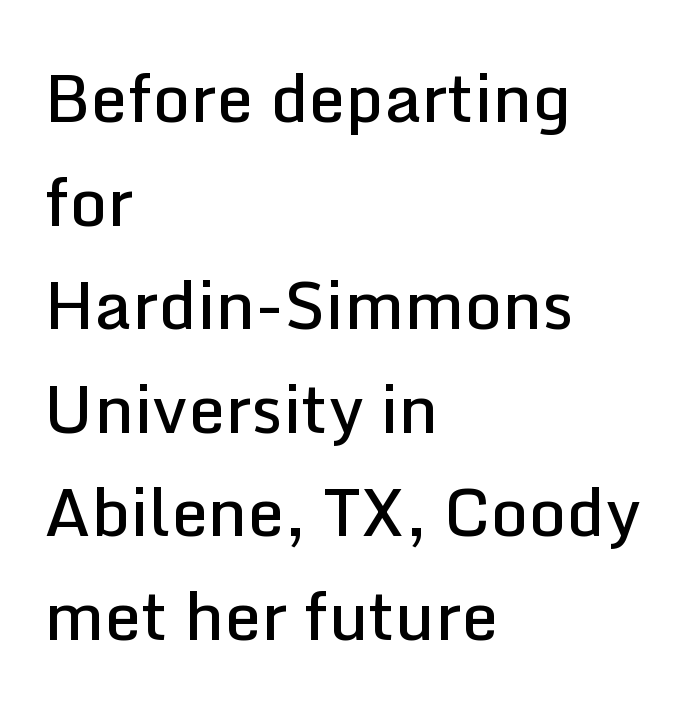
{"serif": "no", "italic": "no", "bold": "semi", "weight": "semibold", "width": "normal", "stroke_contrast": "low", "x_height": "medium", "monospaced": "no", "underline": "no", "align": "left", "line_spacing": "normal", "line_spacing_ratio": 1.57, "letter_spacing": "normal", "letter_spacing_em": 0.0, "glyph_px": 66}
